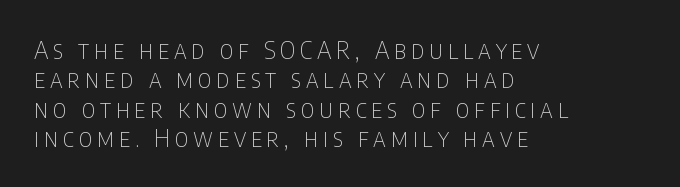
Q: Is the text bold? A: No.
Q: Is the text italic (slanted)? A: No, it is upright.
Q: Is the text underlined? A: No.
Q: How is the paragraph aligned? A: Left-aligned.
Q: Is the spacing between letters normal or unusually wide? A: Unusually wide.
